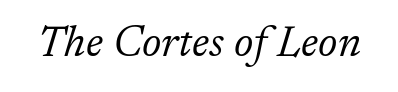
{"serif": "yes", "italic": "yes", "lean": "right", "slant_degrees": 17, "bold": "no", "weight": "light", "width": "normal", "stroke_contrast": "low", "x_height": "medium", "monospaced": "no", "underline": "no", "letter_spacing": "normal", "letter_spacing_em": 0.0, "glyph_px": 43}
